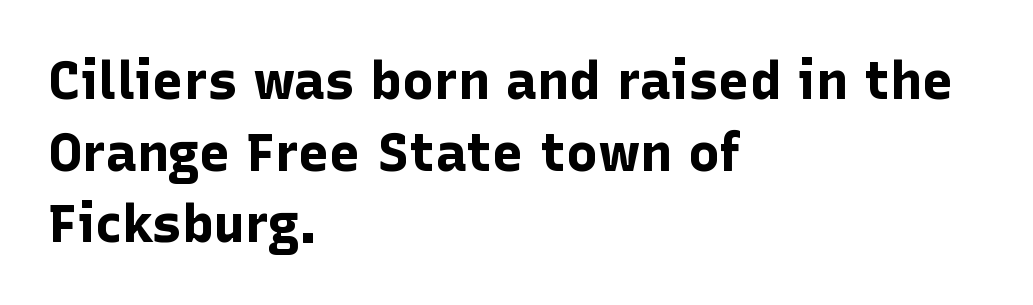
Q: Is the text bold? A: Yes.
Q: Is the text italic (slanted)? A: No, it is upright.
Q: Is the typeface a serif or a sans-serif typeface? A: Sans-serif.
Q: Is the text underlined? A: No.
Q: How is the paragraph aligned? A: Left-aligned.
Q: Is the spacing between letters normal or unusually wide? A: Normal.
Q: Is the spacing between lines tight, normal or loose? A: Normal.
Q: Width (condensed, normal, or wide)? A: Normal.
Q: Stroke contrast? A: Low.
Q: x-height? A: Medium.
Q: Monospaced? A: No.
